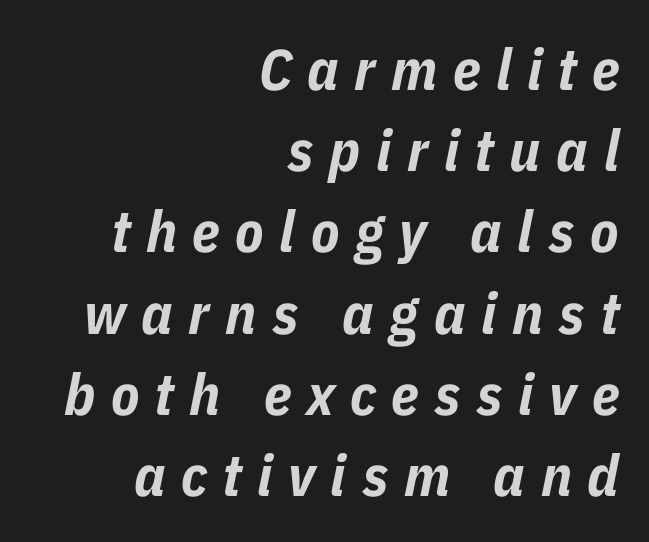
The image shows 58 px bold, condensed type, italic (leaning right); set right-aligned, normal line spacing (1.4x), unusually wide letter spacing (+0.27 em), not underlined; low stroke contrast and a medium x-height.
